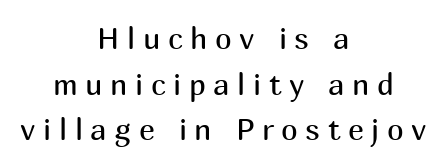
The image shows 30 px regular-weight sans-serif type, upright; set centered, normal line spacing (1.52x), unusually wide letter spacing (+0.25 em), not underlined; medium stroke contrast and a medium x-height.
